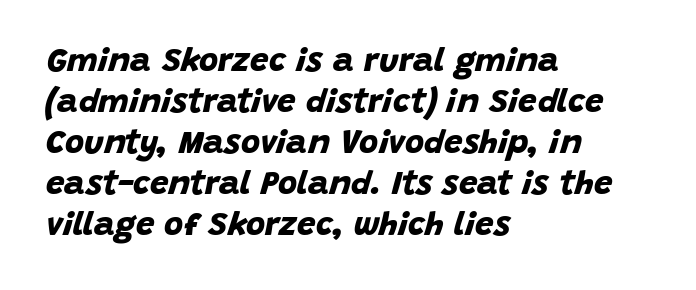
The image shows 33 px bold sans-serif type; set left-aligned, line spacing 1.24x, normal letter spacing, not underlined; low stroke contrast and a large x-height.
